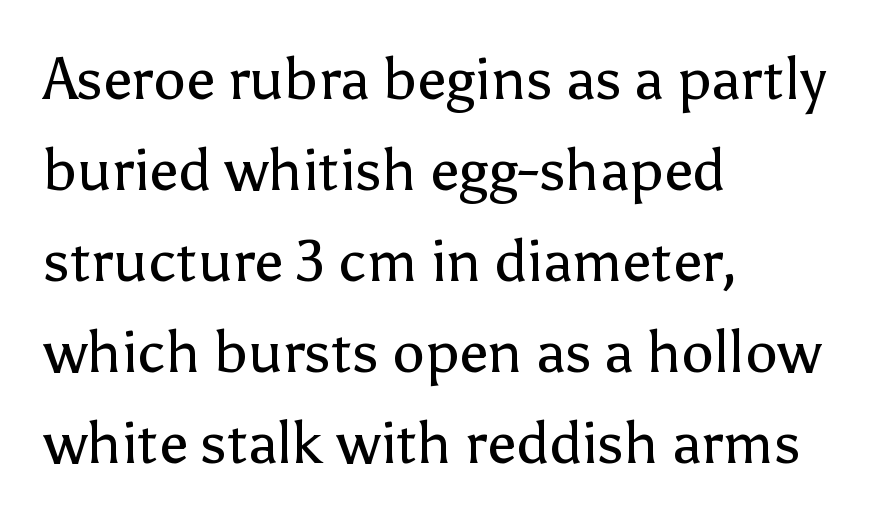
Q: Is the text bold? A: No.
Q: Is the text italic (slanted)? A: No, it is upright.
Q: Is the typeface a serif or a sans-serif typeface? A: Sans-serif.
Q: Is the text underlined? A: No.
Q: How is the paragraph aligned? A: Left-aligned.
Q: Is the spacing between letters normal or unusually wide? A: Normal.
Q: Is the spacing between lines tight, normal or loose? A: Normal.
Q: Width (condensed, normal, or wide)? A: Normal.
Q: Stroke contrast? A: Low.
Q: x-height? A: Medium.
Q: Monospaced? A: No.
